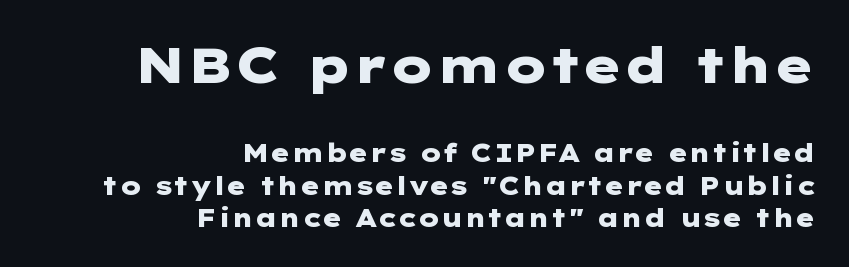
The image shows 50 px heavy, wide sans-serif type, upright; set right-aligned, normal line spacing (1.29x), normal letter spacing, not underlined; the first (top) block is 2.0x larger; low stroke contrast and a medium x-height.
